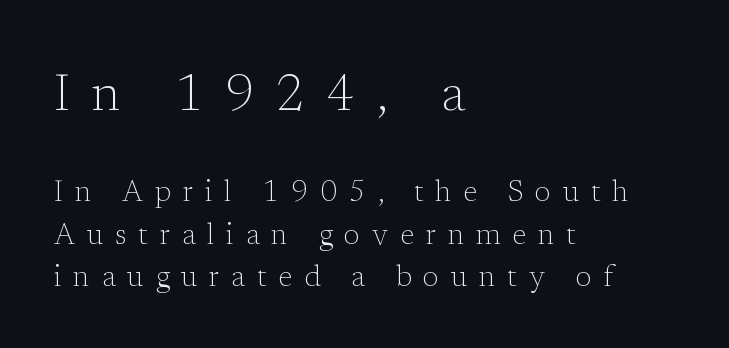
{"serif": "yes", "italic": "no", "bold": "no", "weight": "light", "width": "normal", "stroke_contrast": "low", "x_height": "medium", "monospaced": "no", "underline": "no", "align": "left", "line_spacing": "normal", "line_spacing_ratio": 1.46, "letter_spacing": "wide", "letter_spacing_em": 0.41, "larger_block": "first", "size_ratio": 1.76, "glyph_px": 51}
